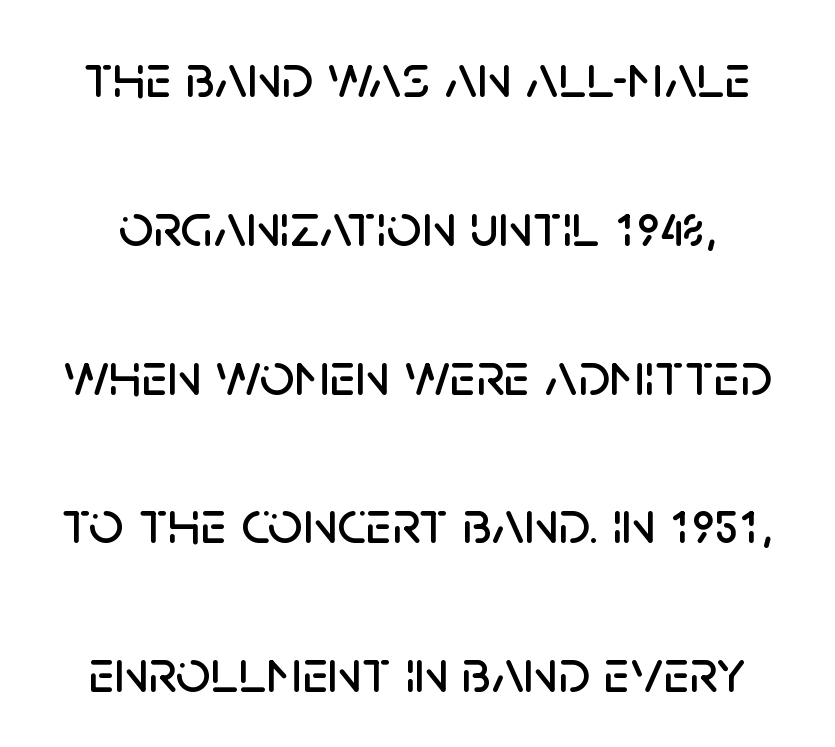
The image shows 62 px sans-serif type, upright; set loose line spacing (2.4x), normal letter spacing, not underlined; low stroke contrast and a large x-height.
